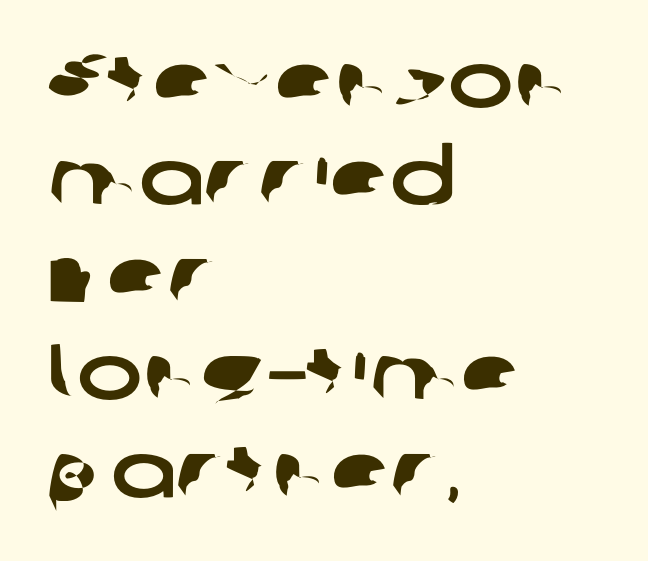
The letters advance in unequal steps, a hallmark of proportional type. Just letters on the line, the space beneath them empty. Regular leading. Stroke terminals: plain, sans-serif. Which margin do the lines hug? The left one — the right edge is uneven.
